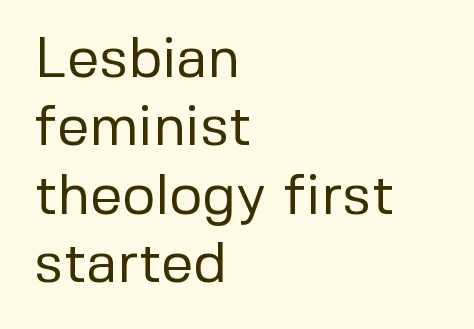
Students, note that the glyphs here touch the page at normal intervals. Here the designer chose a conventional face with non-uniform glyph widths. Line starts are locked; line ends wander. The gap between lines stays unmarked. Quick note: not italic, upright.
